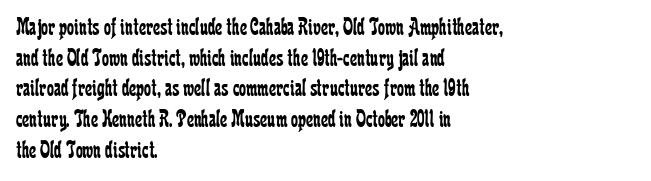
The letters look calm and open, with moderate or lighter stems. Descenders are the only things crossing below the line. Left-aligned paragraph, ragged on the right. Short note: letters normally spaced.
